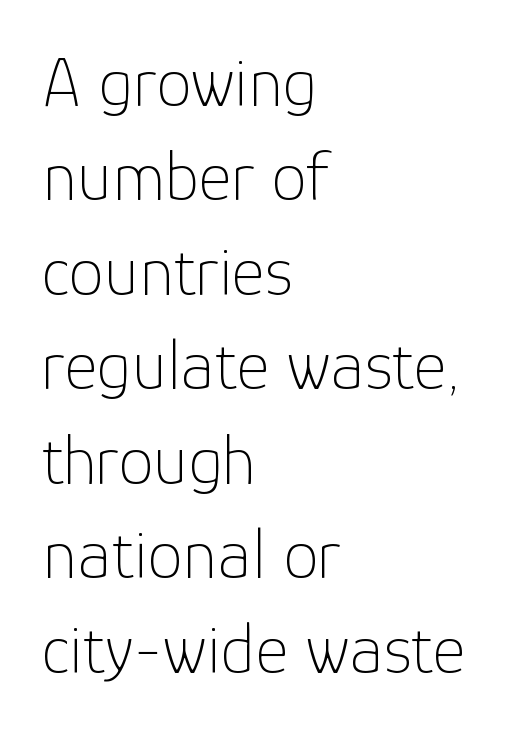
The image shows 71 px thin sans-serif type, upright; set left-aligned, normal line spacing (1.33x), normal letter spacing, not underlined; low stroke contrast and a medium x-height.
